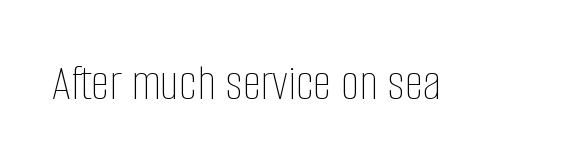
The horizontal fit of the characters is conventional and even. Letters have the restrained weight of plain body copy at most. The area under the type is left untouched. Nope, not italic — everything's standing straight. Here the designer chose a conventional face with non-uniform glyph widths.
